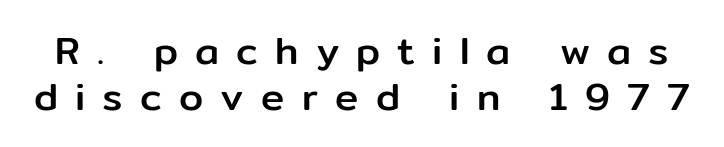
Q: Is the text italic (slanted)? A: No, it is upright.
Q: Is the typeface a serif or a sans-serif typeface? A: Sans-serif.
Q: Is the text underlined? A: No.
Q: Is the spacing between letters normal or unusually wide? A: Unusually wide.
Q: Width (condensed, normal, or wide)? A: Normal.
Q: Stroke contrast? A: Low.
Q: x-height? A: Medium.
Q: Monospaced? A: No.
